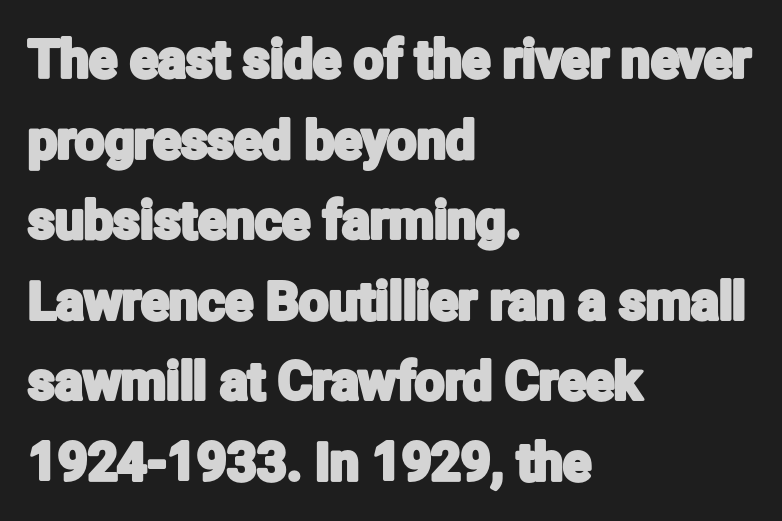
Q: Is the text italic (slanted)? A: No, it is upright.
Q: Is the typeface a serif or a sans-serif typeface? A: Sans-serif.
Q: Is the text underlined? A: No.
Q: How is the paragraph aligned? A: Left-aligned.
Q: Is the spacing between letters normal or unusually wide? A: Normal.
Q: Is the spacing between lines tight, normal or loose? A: Normal.
Q: Width (condensed, normal, or wide)? A: Condensed.
Q: Stroke contrast? A: Low.
Q: x-height? A: Medium.
Q: Monospaced? A: No.
